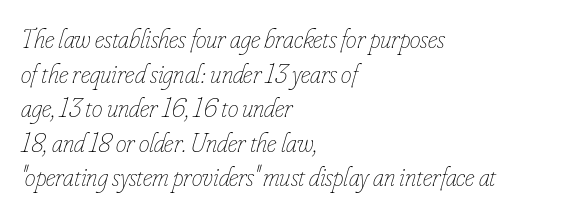
The image shows 27 px text type, italic (leaning right); set left-aligned, normal line spacing (1.28x), normal letter spacing, not underlined.
